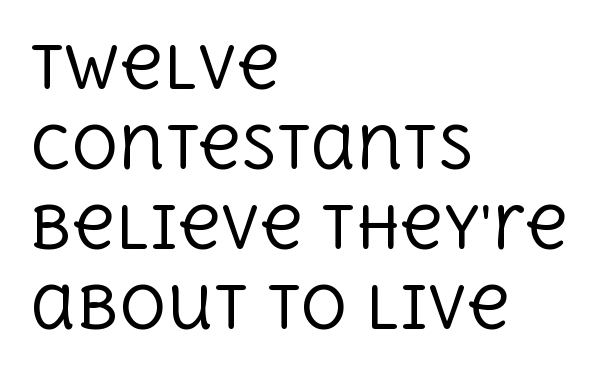
Q: Is the text bold? A: No.
Q: Is the text italic (slanted)? A: No, it is upright.
Q: Is the typeface a serif or a sans-serif typeface? A: Serif.
Q: Is the text underlined? A: No.
Q: How is the paragraph aligned? A: Left-aligned.
Q: Is the spacing between letters normal or unusually wide? A: Normal.
Q: Is the spacing between lines tight, normal or loose? A: Normal.
Q: Width (condensed, normal, or wide)? A: Normal.
Q: x-height? A: Large.
Q: Monospaced? A: No.
